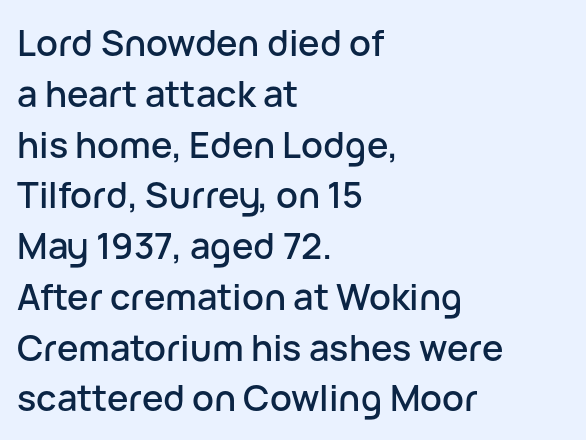
Q: Is the text italic (slanted)? A: No, it is upright.
Q: Is the typeface a serif or a sans-serif typeface? A: Sans-serif.
Q: Is the text underlined? A: No.
Q: How is the paragraph aligned? A: Left-aligned.
Q: Is the spacing between letters normal or unusually wide? A: Normal.
Q: Is the spacing between lines tight, normal or loose? A: Normal.
Q: Width (condensed, normal, or wide)? A: Normal.
Q: Stroke contrast? A: Low.
Q: x-height? A: Medium.
Q: Monospaced? A: No.
